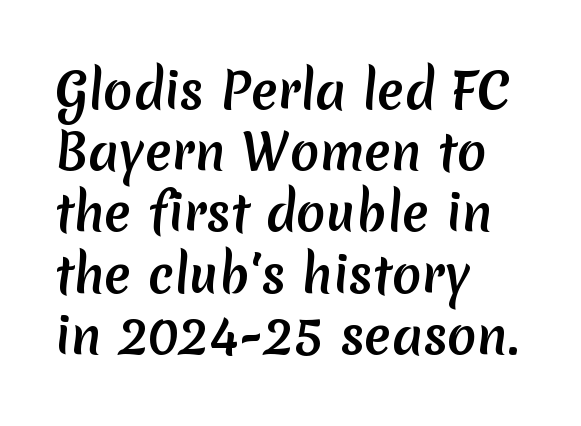
Q: Is the typeface a serif or a sans-serif typeface? A: Sans-serif.
Q: Is the text underlined? A: No.
Q: How is the paragraph aligned? A: Left-aligned.
Q: Is the spacing between letters normal or unusually wide? A: Normal.
Q: Is the spacing between lines tight, normal or loose? A: Normal.
Q: Width (condensed, normal, or wide)? A: Normal.
Q: Stroke contrast? A: Medium.
Q: x-height? A: Medium.
Q: Monospaced? A: No.
